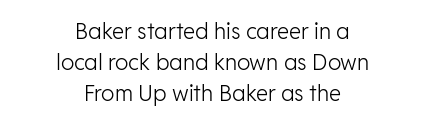
The image shows 22 px text type, upright; set centered, normal line spacing (1.41x), normal letter spacing, not underlined.
